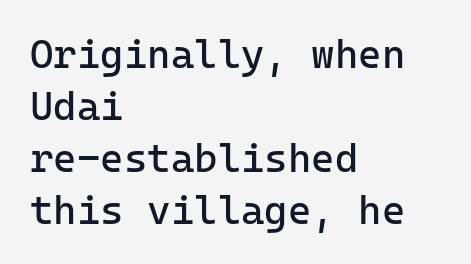
Q: Is the text bold? A: No.
Q: Is the text italic (slanted)? A: No, it is upright.
Q: Is the typeface a serif or a sans-serif typeface? A: Sans-serif.
Q: Is the text underlined? A: No.
Q: How is the paragraph aligned? A: Left-aligned.
Q: Is the spacing between letters normal or unusually wide? A: Normal.
Q: Is the spacing between lines tight, normal or loose? A: Normal.
Q: Width (condensed, normal, or wide)? A: Normal.
Q: Stroke contrast? A: Low.
Q: x-height? A: Medium.
